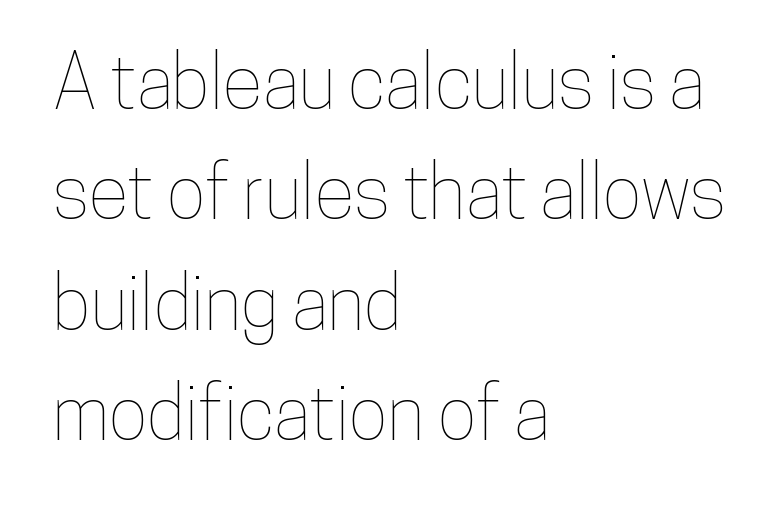
Q: Is the text italic (slanted)? A: No, it is upright.
Q: Is the text underlined? A: No.
Q: How is the paragraph aligned? A: Left-aligned.
Q: Is the spacing between letters normal or unusually wide? A: Normal.
Q: Is the spacing between lines tight, normal or loose? A: Normal.
Q: Width (condensed, normal, or wide)? A: Condensed.
Q: Stroke contrast? A: Low.
Q: x-height? A: Medium.
Q: Monospaced? A: No.
